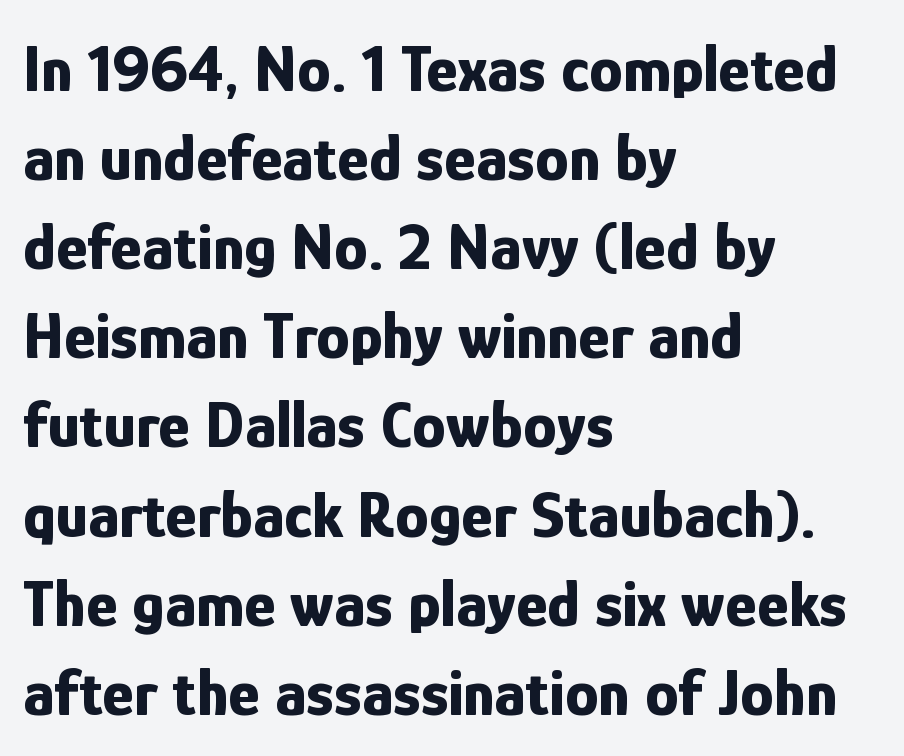
Q: Is the text bold? A: Yes.
Q: Is the text italic (slanted)? A: No, it is upright.
Q: Is the typeface a serif or a sans-serif typeface? A: Sans-serif.
Q: Is the text underlined? A: No.
Q: How is the paragraph aligned? A: Left-aligned.
Q: Is the spacing between letters normal or unusually wide? A: Normal.
Q: Is the spacing between lines tight, normal or loose? A: Normal.
Q: Width (condensed, normal, or wide)? A: Condensed.
Q: Stroke contrast? A: Low.
Q: x-height? A: Medium.
Q: Monospaced? A: No.
